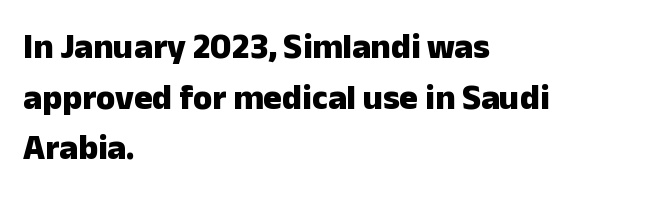
The text was rendered using a sans face with plain stroke endings. The passage shown is typed in a proportional face where columns would drift. No word sits above an underline. These lines sit exactly where default settings would place them. Quick note: not italic, upright. The type is set solid horizontally, with unmodified tracking.
